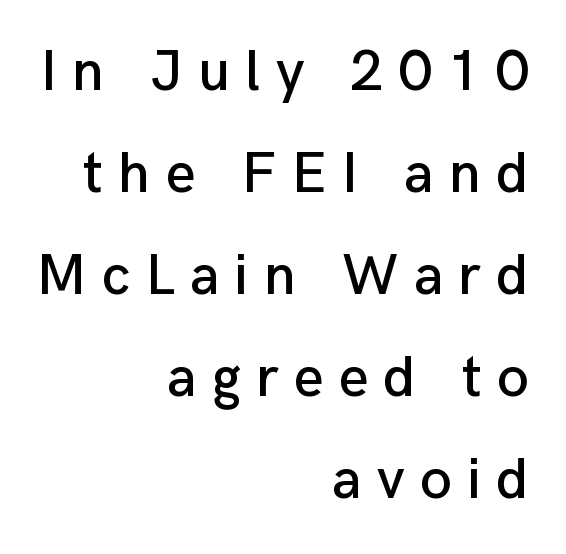
Q: Is the text italic (slanted)? A: No, it is upright.
Q: Is the typeface a serif or a sans-serif typeface? A: Sans-serif.
Q: Is the text underlined? A: No.
Q: How is the paragraph aligned? A: Right-aligned.
Q: Is the spacing between letters normal or unusually wide? A: Unusually wide.
Q: Width (condensed, normal, or wide)? A: Normal.
Q: Stroke contrast? A: Low.
Q: x-height? A: Medium.
Q: Monospaced? A: No.
